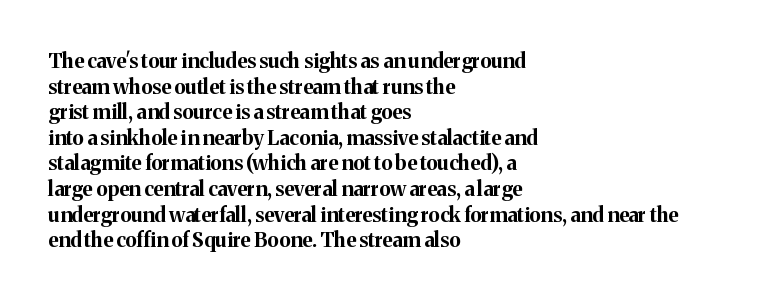
The letters stand straight up with perfectly vertical stems. The space directly below the letters is spotless. Letter spacing: default. Bold? Absolutely — the strokes are thick and heavy. The leading is moderate, giving the passage an even texture. The lines in this sample share a left origin and differ only in where they stop.
